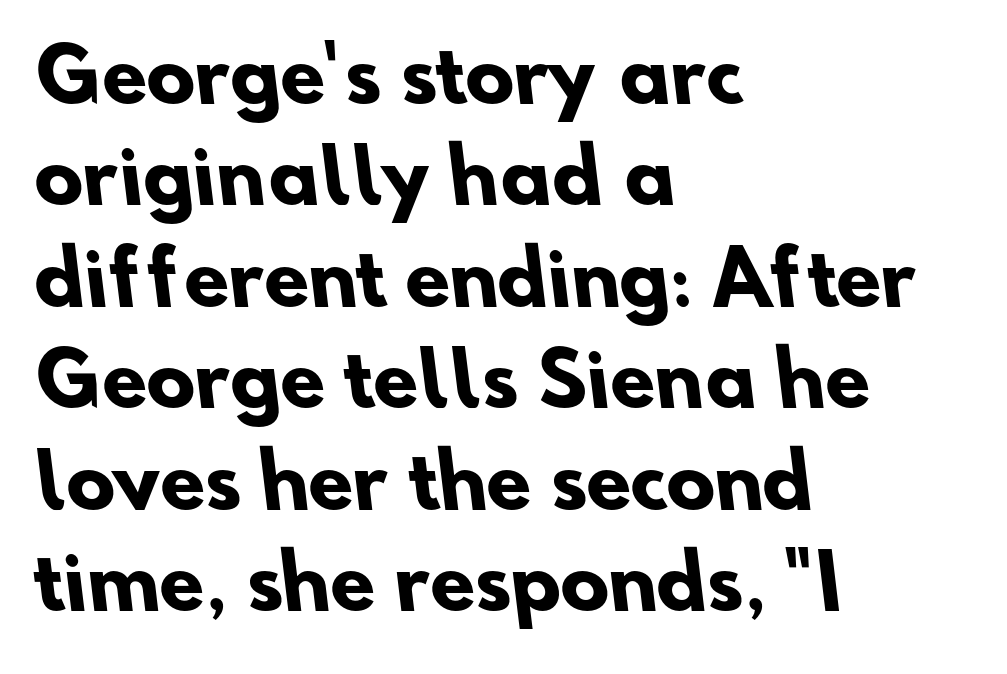
Q: Is the text bold? A: Yes.
Q: Is the typeface a serif or a sans-serif typeface? A: Sans-serif.
Q: Is the text underlined? A: No.
Q: How is the paragraph aligned? A: Left-aligned.
Q: Is the spacing between letters normal or unusually wide? A: Normal.
Q: Is the spacing between lines tight, normal or loose? A: Normal.
Q: Width (condensed, normal, or wide)? A: Normal.
Q: Stroke contrast? A: Low.
Q: x-height? A: Small.
Q: Monospaced? A: No.
